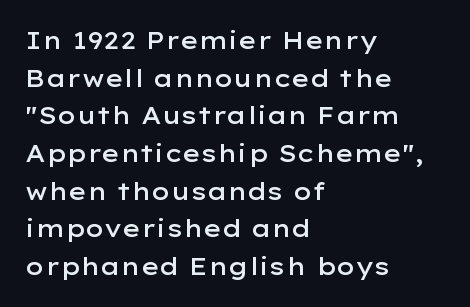
If you drew a ruler down the left edge, every line would touch it. Successive baselines arrive at the customary interval. The passage shown is semibold, sitting just below true bold. Style check: upright.
